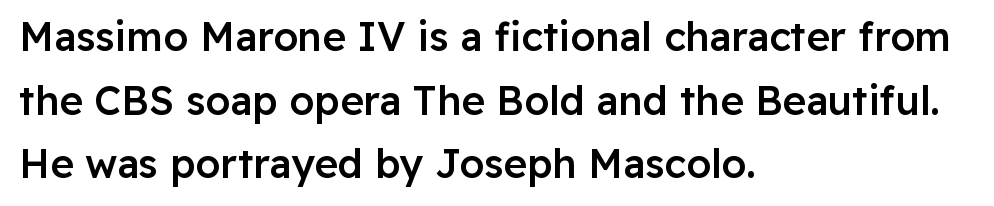
The text block is weighted toward the left margin, trailing off unevenly rightward. Whoever set this chose a conventional vertical rhythm. Descenders hang freely into open space. Does the weight exceed regular? Yes, but only to semibold. Looks like regular typesetting: each glyph gets only the width it needs.
